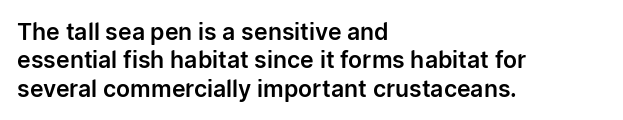
One-word summary of the alignment: left. These lines keep a tight, regular rhythm from letter to letter. Letters rest on an invisible, unmarked baseline. In terms of posture, this sample is upright.
